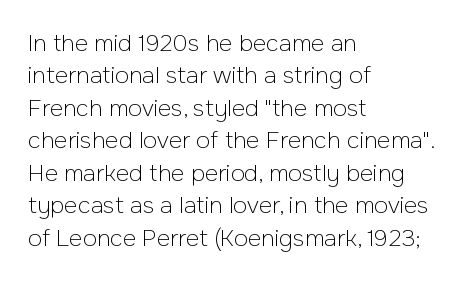
Q: Is the text bold? A: No.
Q: Is the text italic (slanted)? A: No, it is upright.
Q: Is the text underlined? A: No.
Q: How is the paragraph aligned? A: Left-aligned.
Q: Is the spacing between letters normal or unusually wide? A: Normal.
Q: Is the spacing between lines tight, normal or loose? A: Normal.
